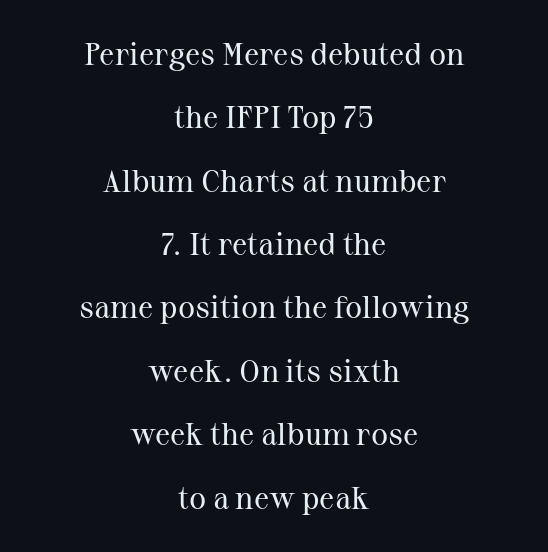
Q: Is the text bold? A: No.
Q: Is the text italic (slanted)? A: No, it is upright.
Q: Is the typeface a serif or a sans-serif typeface? A: Serif.
Q: Is the text underlined? A: No.
Q: How is the paragraph aligned? A: Centered.
Q: Is the spacing between letters normal or unusually wide? A: Normal.
Q: Is the spacing between lines tight, normal or loose? A: Loose.
Q: Width (condensed, normal, or wide)? A: Normal.
Q: Stroke contrast? A: Medium.
Q: x-height? A: Medium.
Q: Monospaced? A: No.
